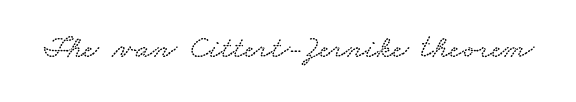
Q: Is the text underlined? A: No.
Q: Is the spacing between letters normal or unusually wide? A: Normal.
Q: Width (condensed, normal, or wide)? A: Wide.
Q: Stroke contrast? A: Low.
Q: x-height? A: Small.
Q: Monospaced? A: No.
